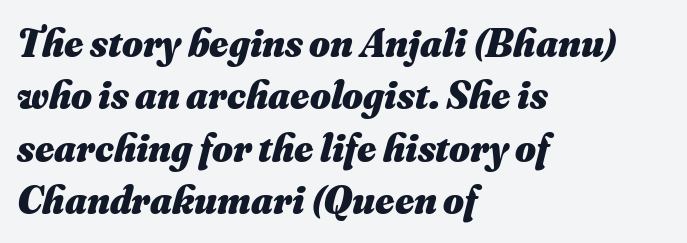
{"italic": "yes", "lean": "right", "slant_degrees": 16, "bold": "yes", "weight": "heavy", "width": "normal", "stroke_contrast": "medium", "x_height": "small", "monospaced": "no", "underline": "no", "align": "left", "line_spacing": "normal", "line_spacing_ratio": 1.31, "letter_spacing": "normal", "letter_spacing_em": 0.0, "glyph_px": 40}
